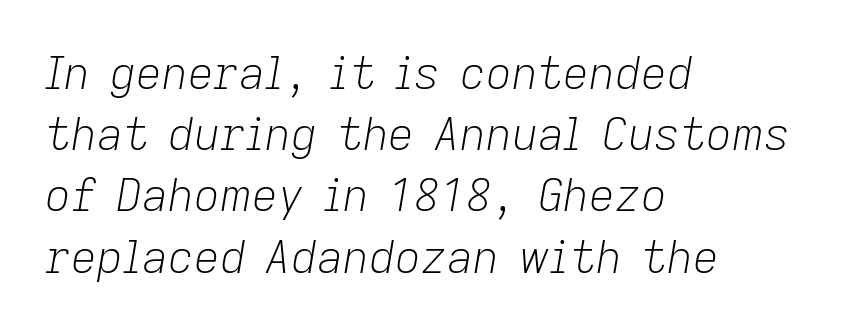
Descenders are the only things crossing below the line. The rendering keeps characters at their native spacing. Each letter keeps its own natural width here, so spacing adapts to shape. These lines were composed using italics.
